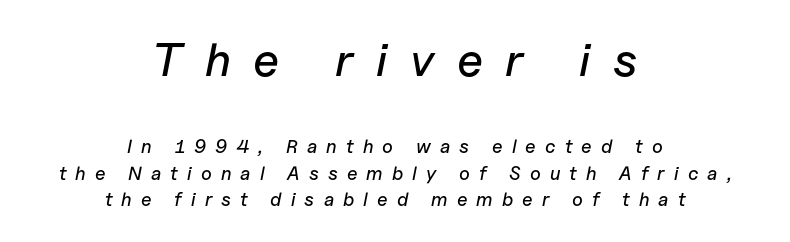
The image shows 47 px text type, italic (leaning right); set centered, normal line spacing (1.41x), unusually wide letter spacing (+0.48 em), not underlined; the first (top) block is 2.47x larger; low stroke contrast and a medium x-height.
